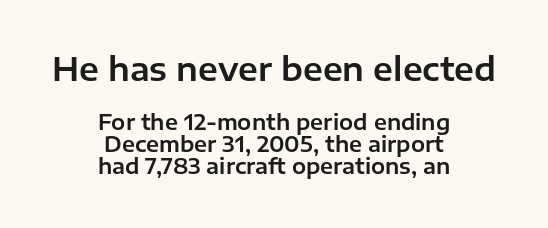
Q: Is the text italic (slanted)? A: No, it is upright.
Q: Is the typeface a serif or a sans-serif typeface? A: Sans-serif.
Q: Is the text underlined? A: No.
Q: How is the paragraph aligned? A: Centered.
Q: Is the spacing between letters normal or unusually wide? A: Normal.
Q: Is the spacing between lines tight, normal or loose? A: Tight.
Q: Which block of text is set in a larger size, the first (top) or the second (bottom)? A: The first (top) one.
Q: Width (condensed, normal, or wide)? A: Normal.
Q: Stroke contrast? A: Low.
Q: x-height? A: Medium.
Q: Monospaced? A: No.
